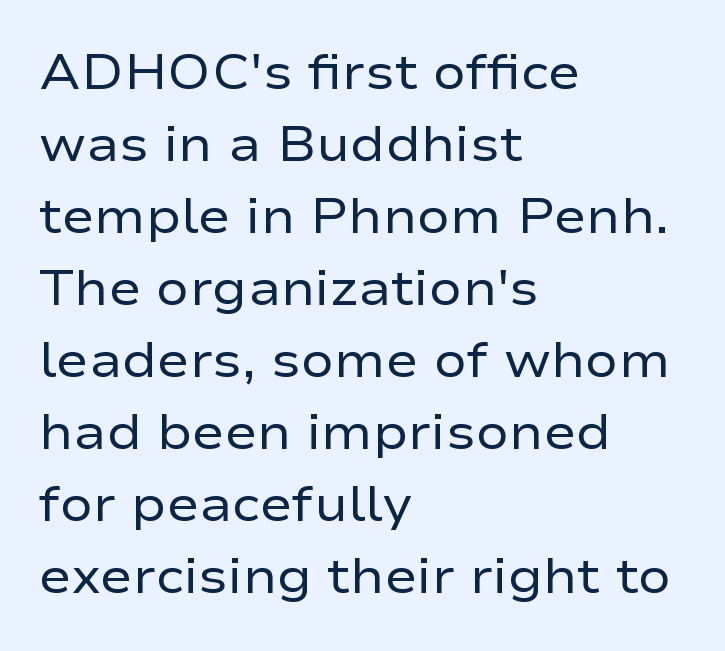
The image shows 49 px regular-weight, wide sans-serif type, upright; set left-aligned, normal line spacing (1.47x), normal letter spacing, not underlined; low stroke contrast and a medium x-height.
